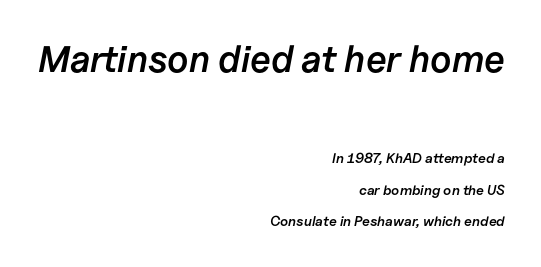
The rag falls on the left side of this text block. The glyphs are unaccompanied by any horizontal stroke below them. Regarding leading, the lines here are spaced well apart. Typographic density is moderately raised because the face is semibold. Character widths vary here, with narrow letters taking less room than wide ones.
